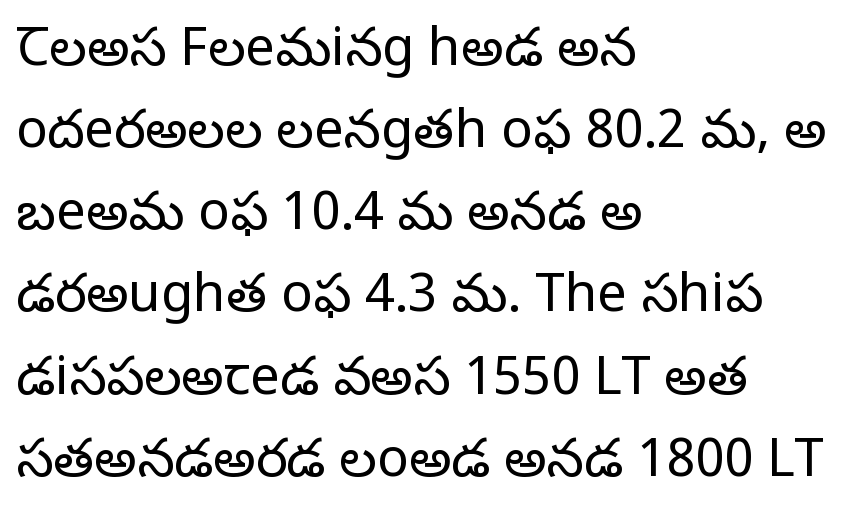
Q: Is the text bold? A: No.
Q: Is the text italic (slanted)? A: No, it is upright.
Q: Is the typeface a serif or a sans-serif typeface? A: Serif.
Q: Is the text underlined? A: No.
Q: How is the paragraph aligned? A: Left-aligned.
Q: Is the spacing between letters normal or unusually wide? A: Normal.
Q: Is the spacing between lines tight, normal or loose? A: Normal.
Q: Width (condensed, normal, or wide)? A: Normal.
Q: Stroke contrast? A: Low.
Q: x-height? A: Large.
Q: Monospaced? A: No.
